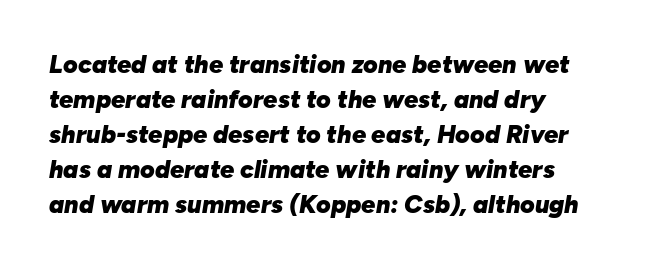
{"italic": "yes", "lean": "right", "slant_degrees": 10, "bold": "yes", "underline": "no", "line_spacing": "normal", "line_spacing_ratio": 1.4, "letter_spacing": "normal", "letter_spacing_em": 0.0, "glyph_px": 25}
